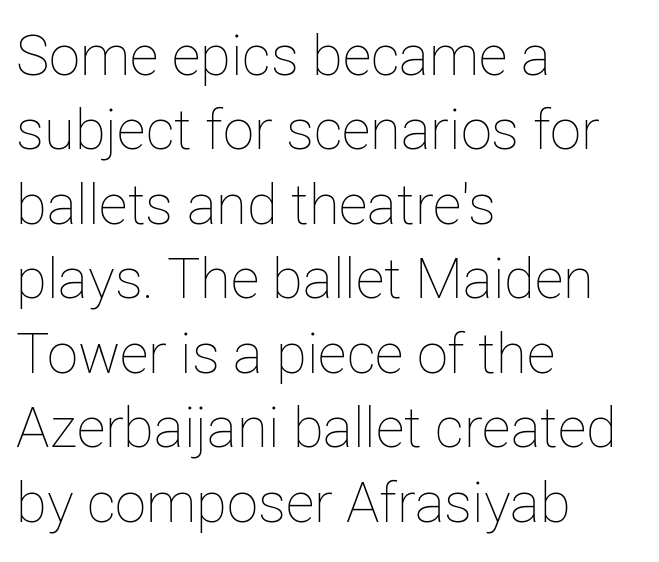
Casual observation: everything's shoved over to the left. The rows are spaced the way most documents space them. Check the space under the baseline: it is left empty. Weight: not bold — regular or lighter. In terms of letterspacing, this is plain default setting.
